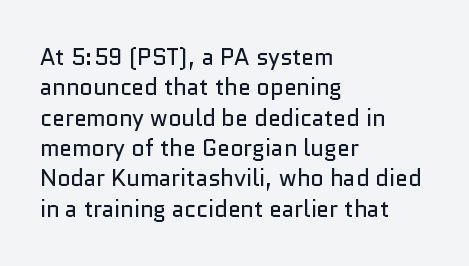
The space directly below the letters is spotless. Caption: standard tracking, unaltered. Vertically, the passage feels balanced, rows spaced as you'd expect. Does the lettering tilt? It doesn't — this is upright.
